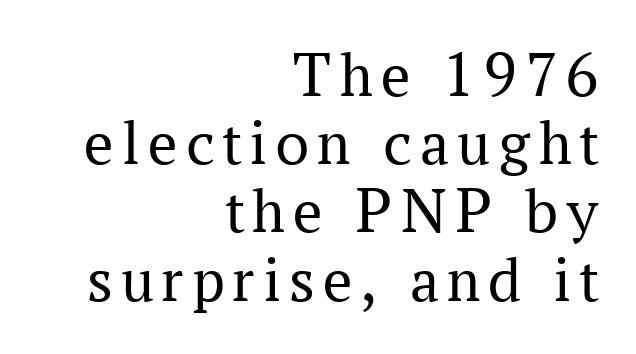
{"serif": "yes", "italic": "no", "bold": "no", "weight": "regular", "width": "normal", "stroke_contrast": "medium", "x_height": "medium", "monospaced": "no", "underline": "no", "align": "right", "line_spacing": "tight", "line_spacing_ratio": 1.05, "glyph_px": 65}
